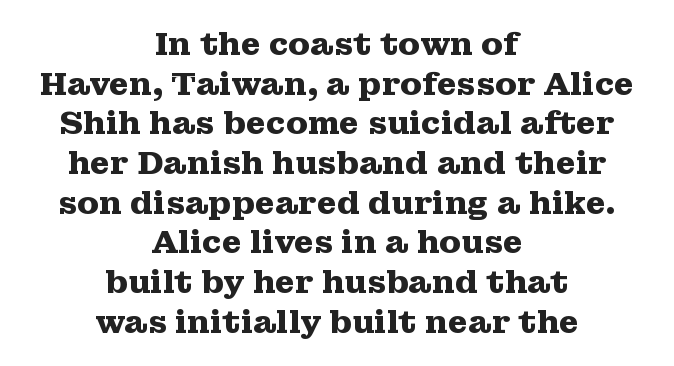
The image shows 32 px heavy, wide serif type, upright; set centered, line spacing 1.24x, normal letter spacing, not underlined; medium stroke contrast and a medium x-height.
